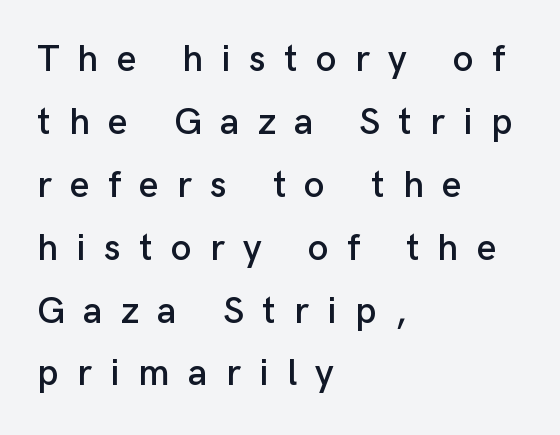
{"serif": "no", "italic": "no", "width": "normal", "stroke_contrast": "low", "x_height": "medium", "monospaced": "no", "underline": "no", "align": "left", "line_spacing": "normal", "line_spacing_ratio": 1.7, "letter_spacing": "wide", "letter_spacing_em": 0.5, "glyph_px": 37}
